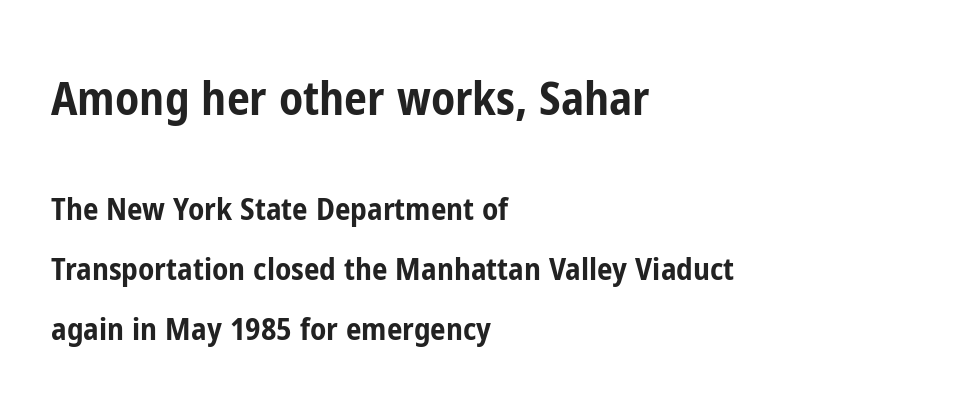
The image shows 46 px bold, condensed sans-serif type, upright; set left-aligned, loose line spacing (1.94x), normal letter spacing, not underlined; the first (top) block is 1.48x larger; low stroke contrast and a medium x-height.
